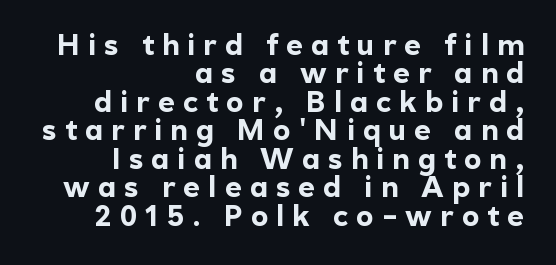
The image shows 29 px bold sans-serif type, upright; set right-aligned, tight line spacing (0.98x), unusually wide letter spacing (+0.28 em), not underlined; a medium x-height.
